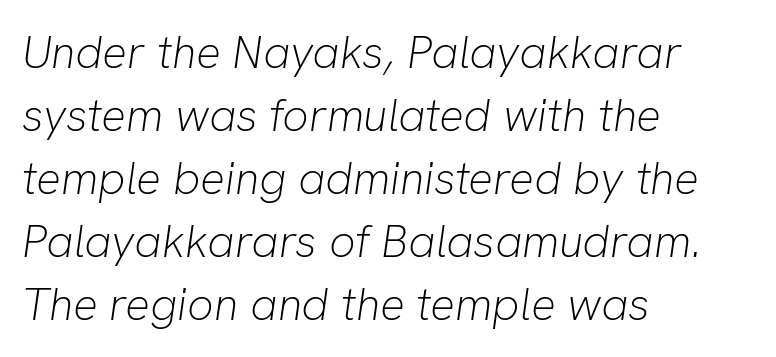
Characters are canted at an angle relative to the baseline's perpendicular. Interline gaps are of average width in this sample. Stem width sits at or under what a default text font uses. Nobody touched the tracking dial on this one. Descender tails drop into unmarked territory. This sample has the flowing, uneven cadence of proportional lettering.
